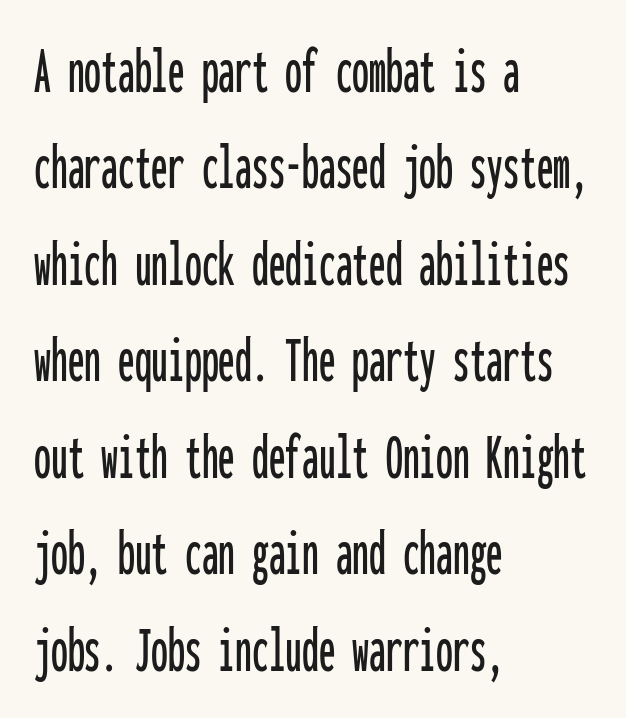
Q: Is the text italic (slanted)? A: No, it is upright.
Q: Is the typeface a serif or a sans-serif typeface? A: Sans-serif.
Q: Is the text underlined? A: No.
Q: How is the paragraph aligned? A: Left-aligned.
Q: Is the spacing between letters normal or unusually wide? A: Normal.
Q: Is the spacing between lines tight, normal or loose? A: Normal.
Q: Width (condensed, normal, or wide)? A: Condensed.
Q: Stroke contrast? A: Low.
Q: x-height? A: Medium.
Q: Monospaced? A: Yes.
